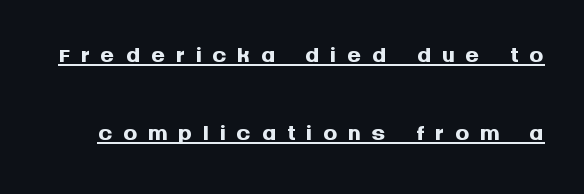
Q: Is the text bold? A: Yes.
Q: Is the text italic (slanted)? A: No, it is upright.
Q: Is the typeface a serif or a sans-serif typeface? A: Sans-serif.
Q: Is the text underlined? A: Yes.
Q: Is the spacing between letters normal or unusually wide? A: Unusually wide.
Q: Is the spacing between lines tight, normal or loose? A: Loose.
Q: Width (condensed, normal, or wide)? A: Normal.
Q: Stroke contrast? A: Medium.
Q: x-height? A: Large.
Q: Monospaced? A: No.
